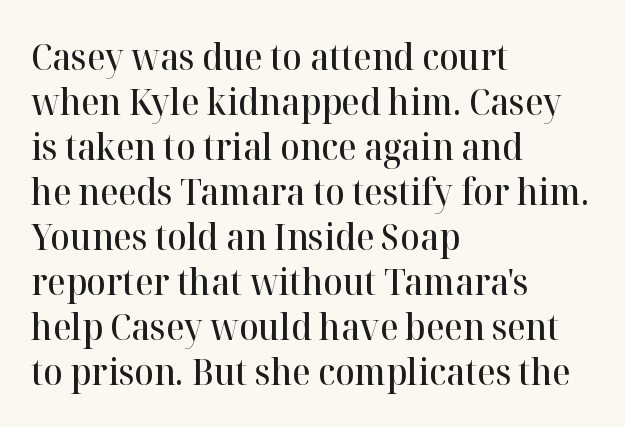
{"serif": "yes", "italic": "no", "bold": "semi", "weight": "semibold", "width": "normal", "stroke_contrast": "high", "x_height": "medium", "monospaced": "no", "underline": "no", "align": "left", "line_spacing": "normal", "line_spacing_ratio": 1.25, "letter_spacing": "normal", "letter_spacing_em": 0.0, "glyph_px": 36}
